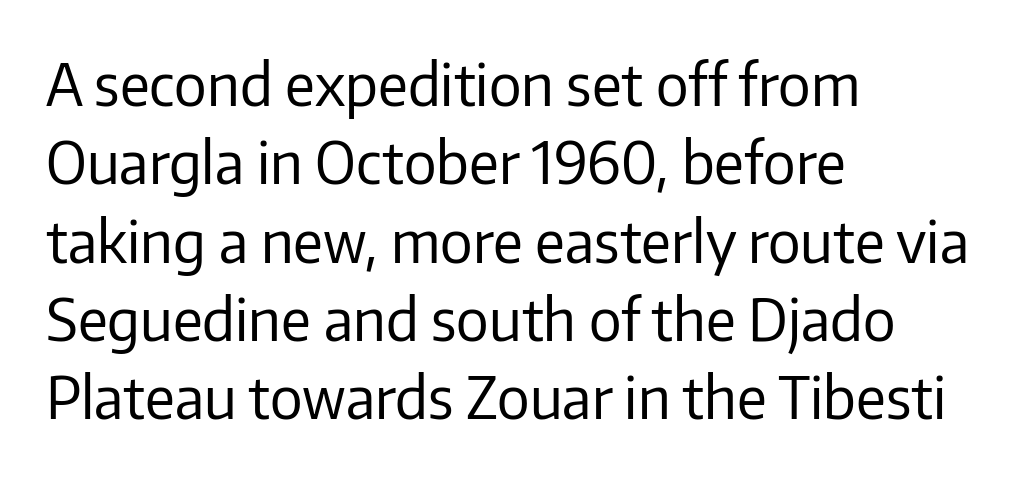
Q: Is the text bold? A: No.
Q: Is the text italic (slanted)? A: No, it is upright.
Q: Is the typeface a serif or a sans-serif typeface? A: Sans-serif.
Q: Is the text underlined? A: No.
Q: How is the paragraph aligned? A: Left-aligned.
Q: Is the spacing between letters normal or unusually wide? A: Normal.
Q: Is the spacing between lines tight, normal or loose? A: Normal.
Q: Width (condensed, normal, or wide)? A: Normal.
Q: Stroke contrast? A: Low.
Q: x-height? A: Medium.
Q: Monospaced? A: No.
